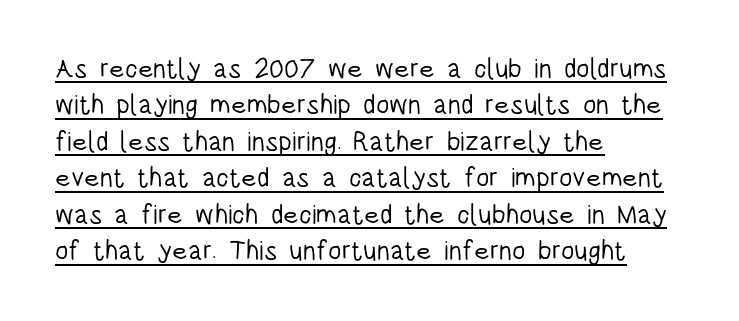
Unbolded letterforms with no extra heft. Words appear dense and cohesive because spacing is normal. Each line of the rendering has a horizontal stroke beneath the glyphs. Style check: upright. How would I describe the line gaps? Plain and ordinary. These lines stack with their left ends in a neat column.
